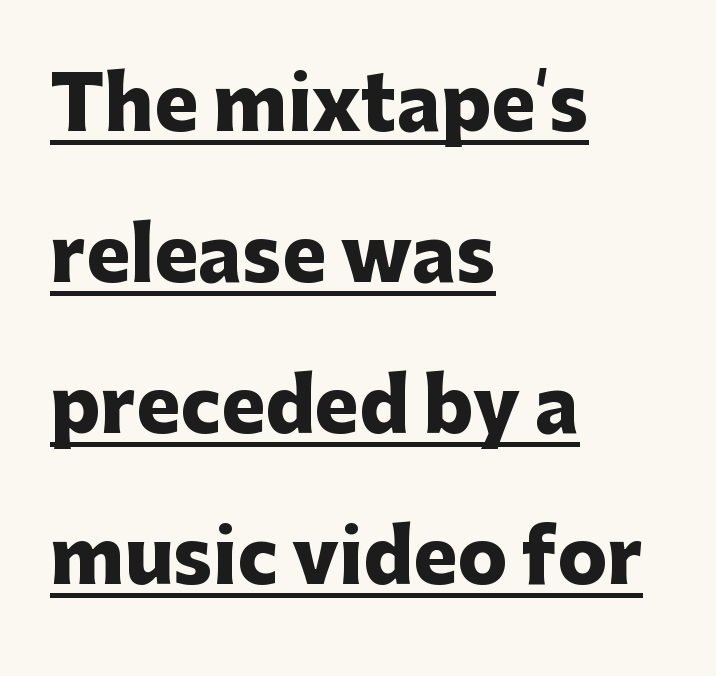
What decoration does the sample have? An underline. What's the leading like? Stretched, with rows far apart. Look at the tracking — it's just the regular setting, nothing added. Proportional: the letters do not fall into vertical columns.
